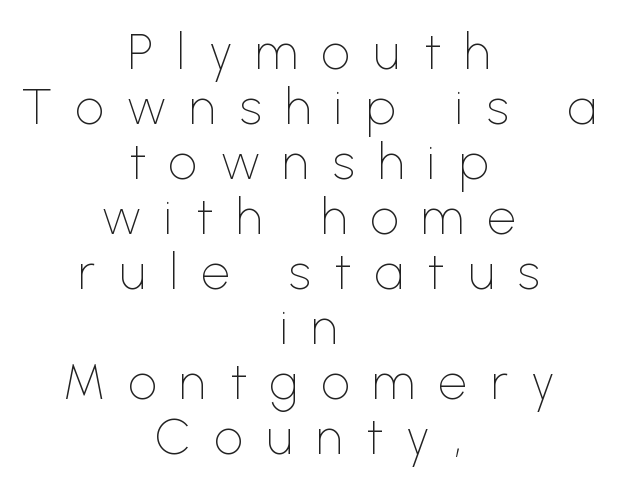
In terms of letterspacing, this is a distinctly airy, spread setting. The type family on display is of the sans-serif kind. Weight: in the light-to-regular range. Each letter keeps its own natural width here, so spacing adapts to shape.
